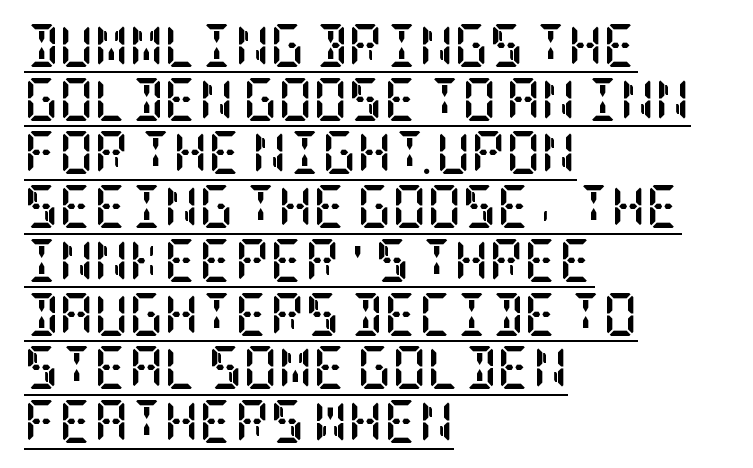
Every character sits straight up, as roman type does. A dark, heavy texture on the line: the type is bold. Standard letterfit; no display-style spreading of the glyphs. The passage shown stacks its lines at a standard gap. The specimen includes a rule beneath the text block's lines.
